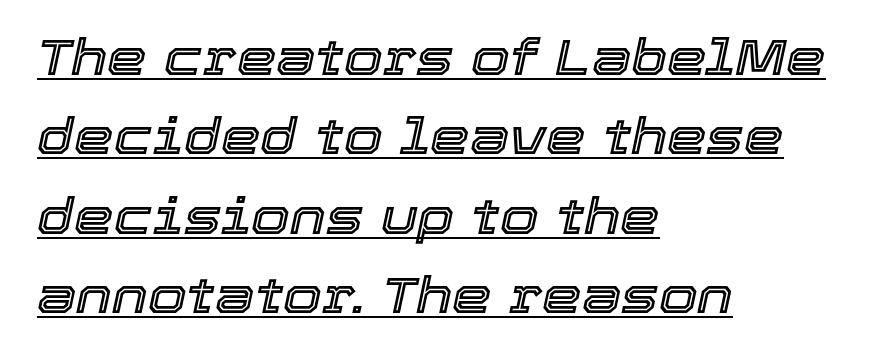
Q: Is the text italic (slanted)? A: Yes, it leans right by about 12 degrees.
Q: Is the text underlined? A: Yes.
Q: How is the paragraph aligned? A: Left-aligned.
Q: Is the spacing between letters normal or unusually wide? A: Normal.
Q: Is the spacing between lines tight, normal or loose? A: Normal.
Q: Width (condensed, normal, or wide)? A: Normal.
Q: x-height? A: Medium.
Q: Monospaced? A: No.
